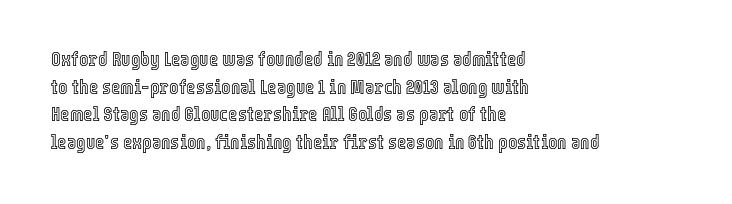
{"italic": "no", "underline": "no", "align": "left", "line_spacing": "normal", "line_spacing_ratio": 1.38, "letter_spacing": "normal", "letter_spacing_em": 0.0, "glyph_px": 20}
